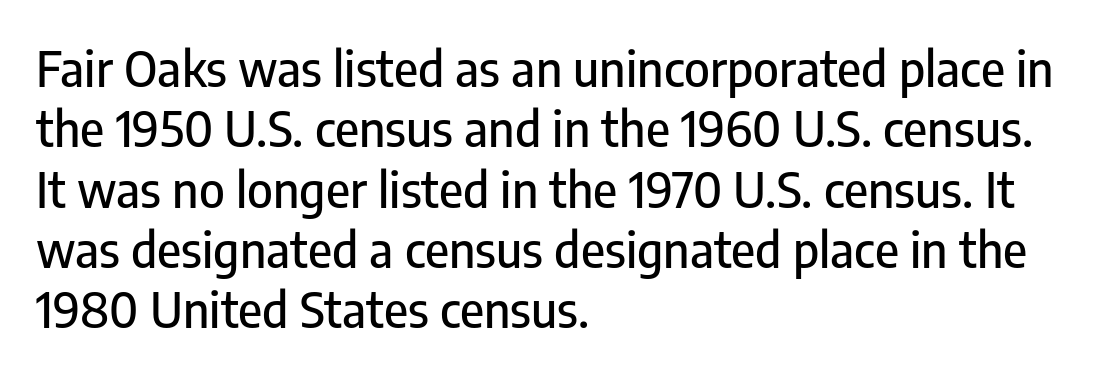
Q: Is the text italic (slanted)? A: No, it is upright.
Q: Is the typeface a serif or a sans-serif typeface? A: Sans-serif.
Q: Is the text underlined? A: No.
Q: How is the paragraph aligned? A: Left-aligned.
Q: Is the spacing between letters normal or unusually wide? A: Normal.
Q: Width (condensed, normal, or wide)? A: Condensed.
Q: Stroke contrast? A: Low.
Q: x-height? A: Medium.
Q: Monospaced? A: No.
